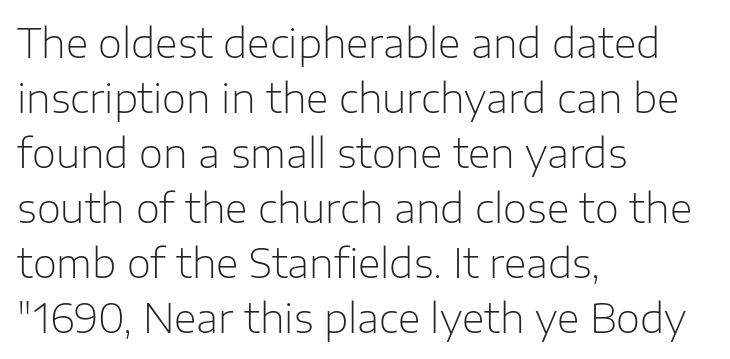
Q: Is the text bold? A: No.
Q: Is the text italic (slanted)? A: No, it is upright.
Q: Is the typeface a serif or a sans-serif typeface? A: Sans-serif.
Q: Is the text underlined? A: No.
Q: How is the paragraph aligned? A: Left-aligned.
Q: Is the spacing between letters normal or unusually wide? A: Normal.
Q: Is the spacing between lines tight, normal or loose? A: Normal.
Q: Width (condensed, normal, or wide)? A: Normal.
Q: Stroke contrast? A: Low.
Q: x-height? A: Medium.
Q: Monospaced? A: No.
